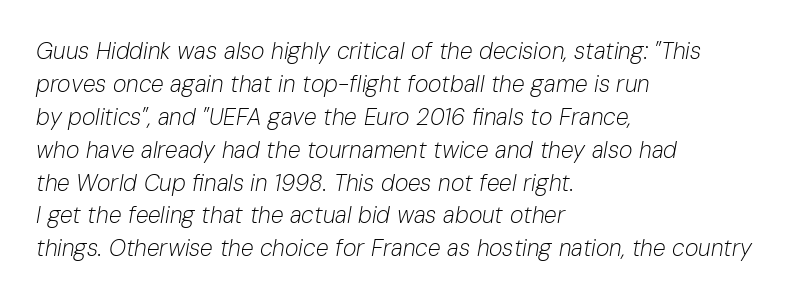
The image shows 23 px text type, italic (leaning right); set left-aligned, normal line spacing (1.43x), normal letter spacing, not underlined.
